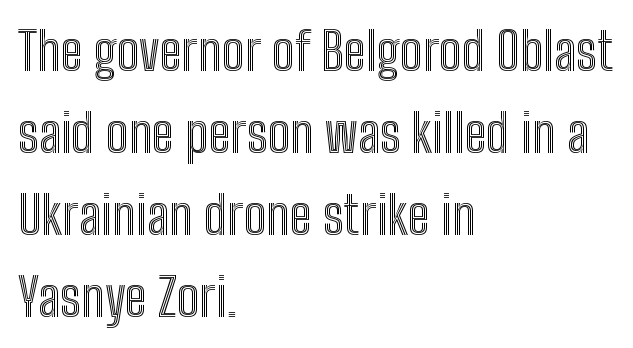
Honestly, the letter spacing is just normal — you wouldn't notice it. Line spacing here is normal. Line beginnings align vertically; line endings do not. This sample uses an upright cut, with every glyph sitting square on the baseline.
